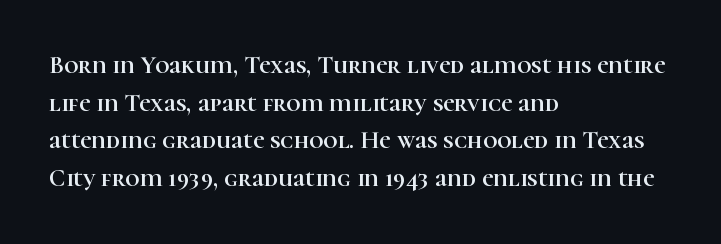
Descender tails drop into unmarked territory. If you drew a ruler down the left edge, every line would touch it. Nope, not italic — everything's standing straight. Successive baselines arrive at the customary interval. Tracking value appears to be zero — textbook default spacing.
